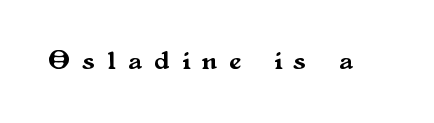
Q: Is the text italic (slanted)? A: No, it is upright.
Q: Is the text underlined? A: No.
Q: Is the spacing between letters normal or unusually wide? A: Unusually wide.
